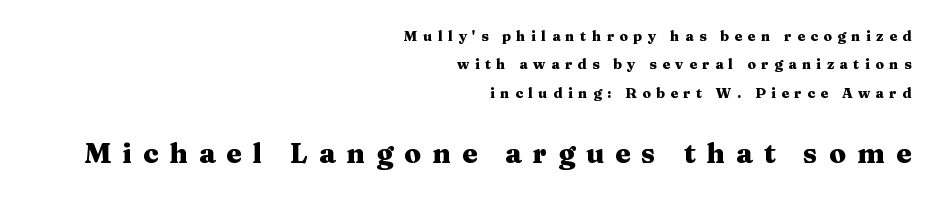
Q: Is the text bold? A: Yes.
Q: Is the text italic (slanted)? A: No, it is upright.
Q: Is the typeface a serif or a sans-serif typeface? A: Serif.
Q: Is the text underlined? A: No.
Q: How is the paragraph aligned? A: Right-aligned.
Q: Is the spacing between letters normal or unusually wide? A: Unusually wide.
Q: Is the spacing between lines tight, normal or loose? A: Loose.
Q: Which block of text is set in a larger size, the first (top) or the second (bottom)? A: The second (bottom) one.
Q: Width (condensed, normal, or wide)? A: Wide.
Q: Stroke contrast? A: Medium.
Q: x-height? A: Medium.
Q: Monospaced? A: No.
